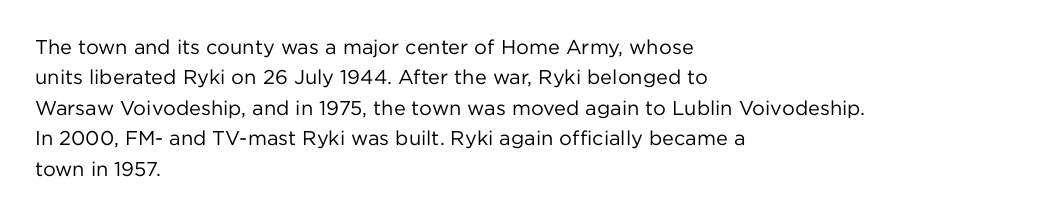
The image shows 20 px text type, upright; set left-aligned, normal line spacing (1.52x), normal letter spacing, not underlined.
